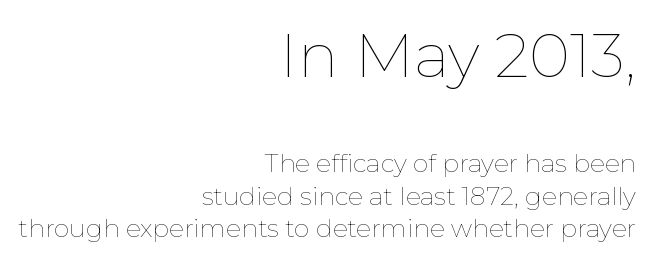
{"italic": "no", "bold": "no", "weight": "thin", "width": "normal", "stroke_contrast": "low", "x_height": "medium", "monospaced": "no", "underline": "no", "align": "right", "line_spacing": "normal", "line_spacing_ratio": 1.31, "letter_spacing": "normal", "letter_spacing_em": 0.0, "larger_block": "first", "size_ratio": 2.48, "glyph_px": 62}
